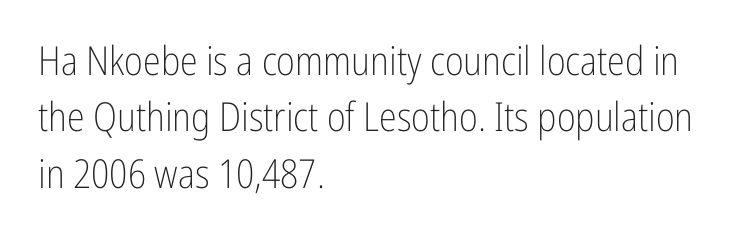
The image shows 40 px light, condensed sans-serif type, upright; set left-aligned, normal line spacing (1.41x), normal letter spacing, not underlined; low stroke contrast and a medium x-height.
